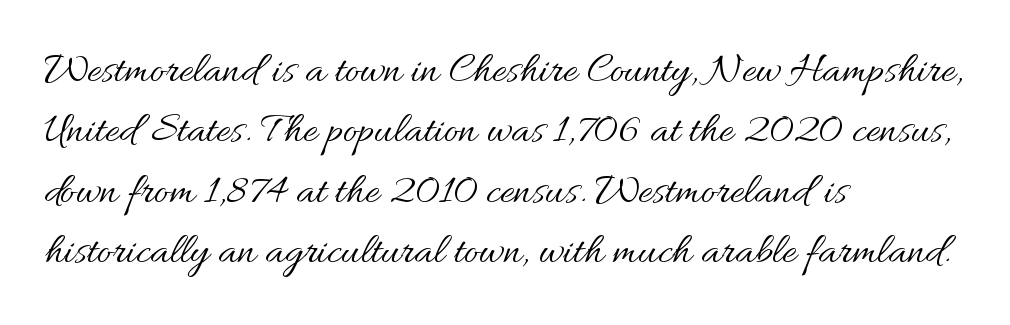
The image shows 44 px regular-weight type; set left-aligned, normal line spacing (1.37x), normal letter spacing, not underlined; medium stroke contrast and a small x-height.
